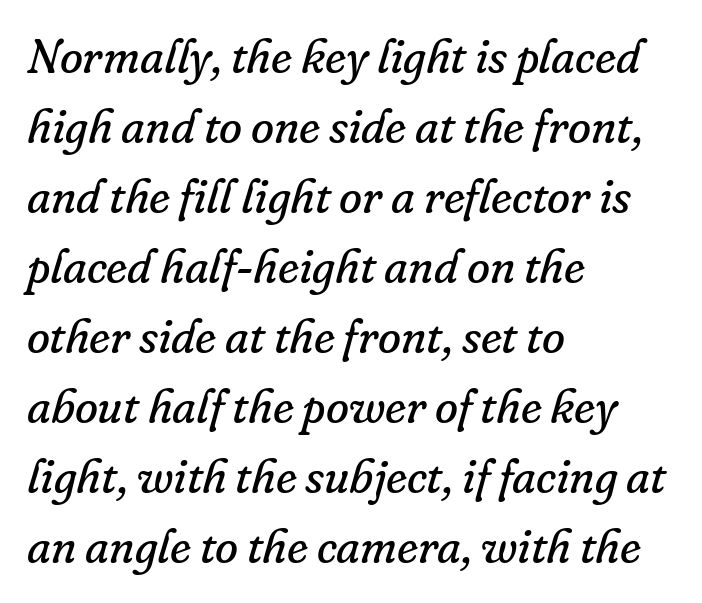
Is this a heavy cut? Hardly; it is regular or lighter. Each letter keeps its own natural width here, so spacing adapts to shape. The passage is arranged the way most books set body copy — flush left. The strip under each line holds only bare page.
